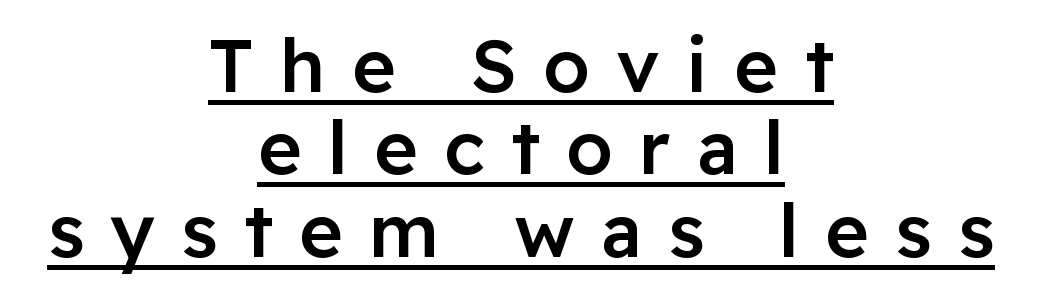
{"serif": "no", "italic": "no", "bold": "semi", "weight": "semibold", "width": "normal", "stroke_contrast": "low", "x_height": "medium", "monospaced": "no", "underline": "yes", "align": "center", "line_spacing": "tight", "line_spacing_ratio": 1.1, "letter_spacing": "wide", "letter_spacing_em": 0.35, "glyph_px": 75}
